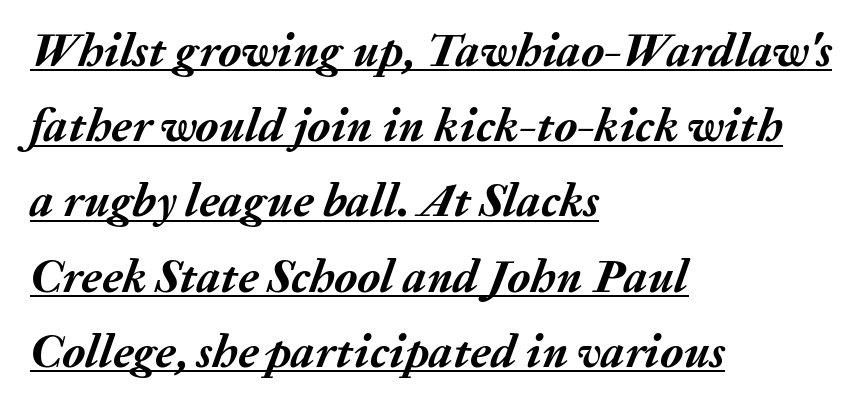
The lines are quadded left. Looks like someone drew a line under every word here. Tracking value appears to be zero — textbook default spacing. Regular leading. The letters advance in unequal steps, a hallmark of proportional type.
